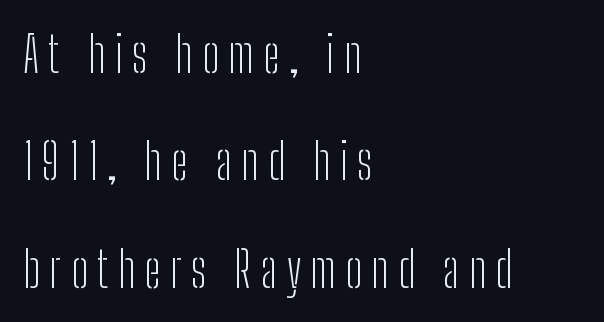
The image shows 50 px light, condensed sans-serif type, upright; set left-aligned, loose line spacing (2.15x), not underlined; low stroke contrast and a medium x-height.
